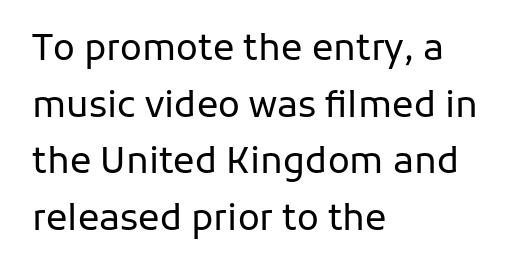
The image shows 36 px regular-weight sans-serif type, upright; set left-aligned, normal line spacing (1.57x), normal letter spacing, not underlined; low stroke contrast and a medium x-height.
